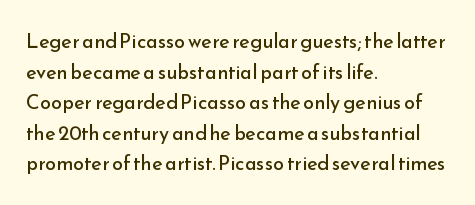
If you drew a line through each stem, it would be perfectly vertical. Students, observe: this is what conventionally led text looks like. Alignment: flush left. Decoration check: the copy has no underline.
